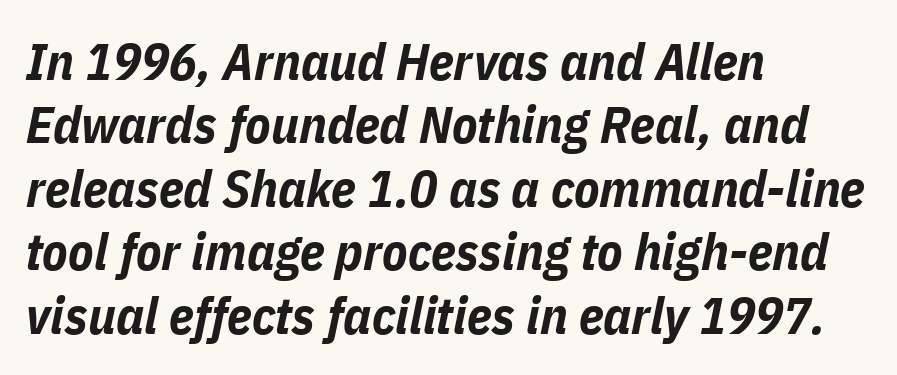
Q: Is the text bold? A: Yes.
Q: Is the text italic (slanted)? A: Yes, it leans right by about 11 degrees.
Q: Is the text underlined? A: No.
Q: How is the paragraph aligned? A: Left-aligned.
Q: Is the spacing between letters normal or unusually wide? A: Normal.
Q: Width (condensed, normal, or wide)? A: Condensed.
Q: Stroke contrast? A: Low.
Q: x-height? A: Medium.
Q: Monospaced? A: No.
